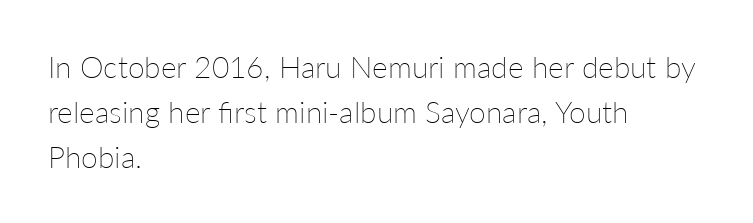
{"italic": "no", "bold": "no", "weight": "thin", "width": "normal", "stroke_contrast": "low", "x_height": "medium", "monospaced": "no", "underline": "no", "align": "left", "line_spacing": "normal", "line_spacing_ratio": 1.5, "letter_spacing": "normal", "letter_spacing_em": 0.0, "glyph_px": 30}
